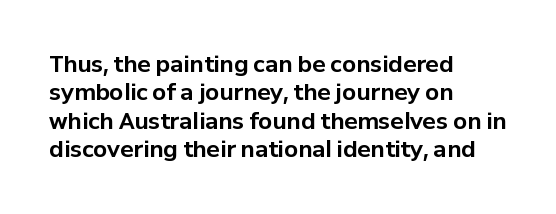
This is the regular roman posture of the typeface. The lines in this sample share a left origin and differ only in where they stop. Standard letterfit; no display-style spreading of the glyphs. Heavy-handed strokes throughout: this text is bold. The space directly below the letters is spotless.
